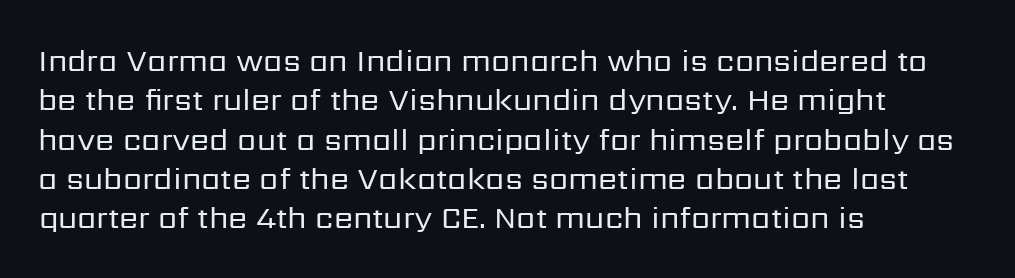
The font is comparable to plain body text, perhaps lighter. Do the characters align in a grid? No, the font is proportional. Every row of glyphs begins at an identical x-position on the left. Successive baselines arrive at the customary interval. The horizontal fit of the characters is conventional and even. Unlike a traditional serif, this face leaves its strokes unadorned.
